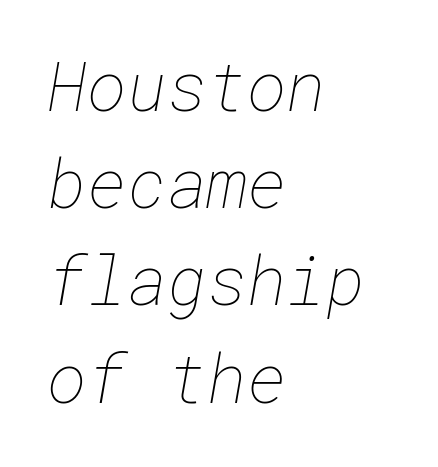
The image shows 68 px thin type; set left-aligned, normal line spacing (1.43x), normal letter spacing, not underlined; low stroke contrast and a medium x-height.
